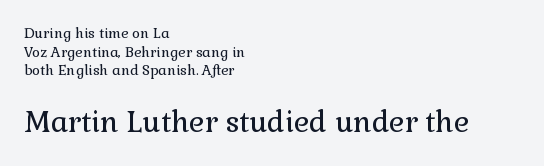
Note the varied advance widths — an 'i' is clearly narrower than an 'm'. No extra ink here — the face is not bold. Between these two stacked blocks, the lower one wins on size. Classification — serif.
